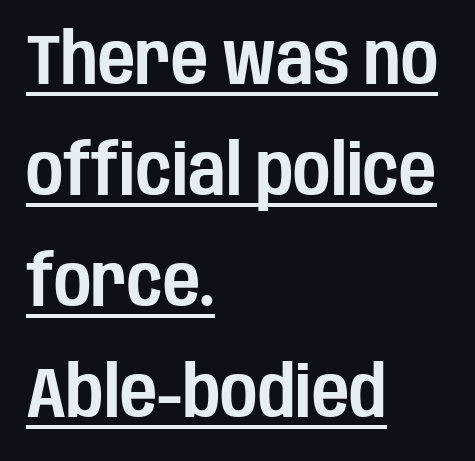
Think of a printed novel: that variable character pitch is what you see here. In terms of leading, this rendering sits right in the middle. The lettering is marked with a stroke running underneath it. Are there feet on the stems? There aren't — it's a sans. Nope, not italic — everything's standing straight.
